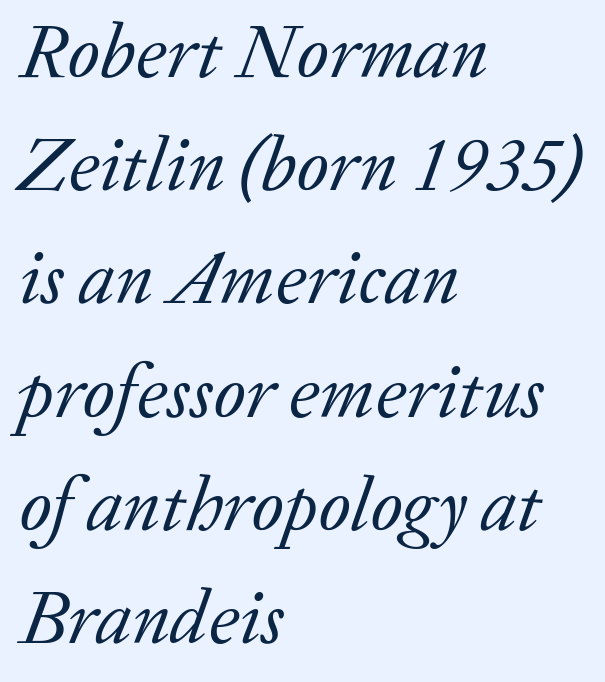
{"serif": "yes", "italic": "yes", "lean": "right", "slant_degrees": 20, "bold": "no", "weight": "regular", "width": "normal", "stroke_contrast": "low", "x_height": "medium", "monospaced": "no", "underline": "no", "align": "left", "line_spacing": "normal", "line_spacing_ratio": 1.49, "letter_spacing": "normal", "letter_spacing_em": 0.0, "glyph_px": 76}
